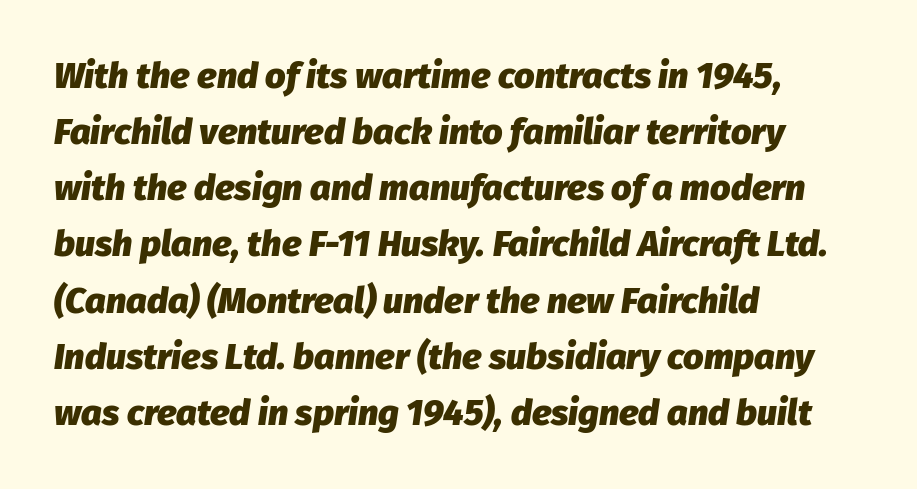
The image shows 36 px heavy type, italic (leaning right); set left-aligned, normal line spacing (1.56x), normal letter spacing, not underlined; low stroke contrast and a medium x-height.
